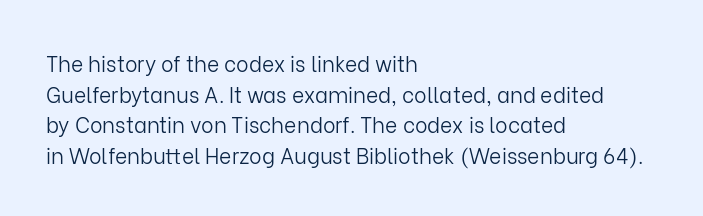
The strip under each line holds only bare page. The lines in this sample share a left origin and differ only in where they stop. The block of text has a typical density, with ordinary space between rows. A typesetter would call this zero additional tracking. Each stroke keeps to a modest, everyday thickness or less. Style check: upright.
